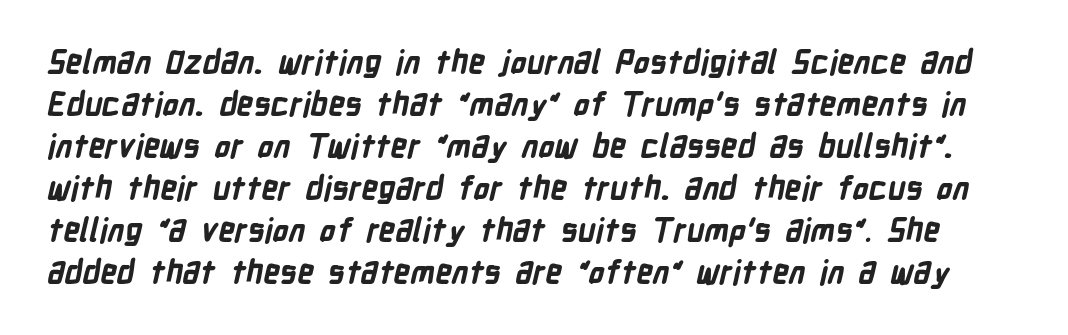
{"serif": "no", "bold": "yes", "weight": "bold", "width": "condensed", "stroke_contrast": "low", "x_height": "medium", "monospaced": "no", "underline": "no", "line_spacing": "normal", "line_spacing_ratio": 1.31, "letter_spacing": "normal", "letter_spacing_em": 0.0, "glyph_px": 32}
